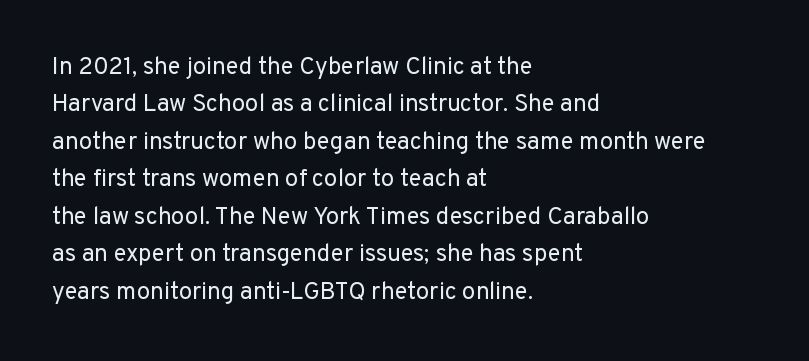
Evenly set lines give the paragraph a standard silhouette. Here the glyphs are tracked normally, forming tight word shapes. Rule under the text: the space is simply empty. Italic? Not at all — the glyphs are vertical. These glyphs show unthickened strokes, regular width or finer.
